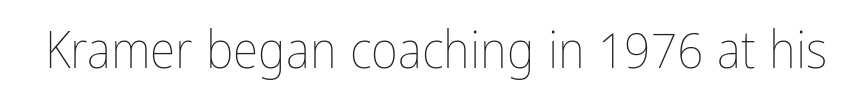
Q: Is the text bold? A: No.
Q: Is the text italic (slanted)? A: No, it is upright.
Q: Is the text underlined? A: No.
Q: Is the spacing between letters normal or unusually wide? A: Normal.
Q: Width (condensed, normal, or wide)? A: Condensed.
Q: Stroke contrast? A: Low.
Q: x-height? A: Medium.
Q: Monospaced? A: No.
